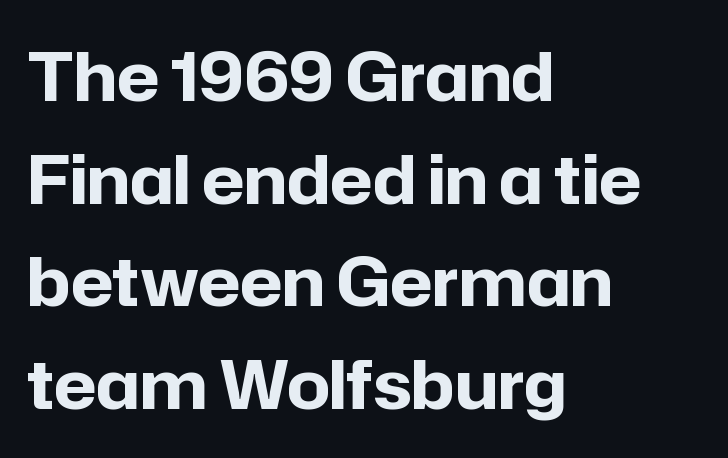
Q: Is the text bold? A: Yes.
Q: Is the text italic (slanted)? A: No, it is upright.
Q: Is the typeface a serif or a sans-serif typeface? A: Sans-serif.
Q: Is the text underlined? A: No.
Q: How is the paragraph aligned? A: Left-aligned.
Q: Is the spacing between letters normal or unusually wide? A: Normal.
Q: Is the spacing between lines tight, normal or loose? A: Normal.
Q: Width (condensed, normal, or wide)? A: Normal.
Q: Stroke contrast? A: Low.
Q: x-height? A: Medium.
Q: Monospaced? A: No.
